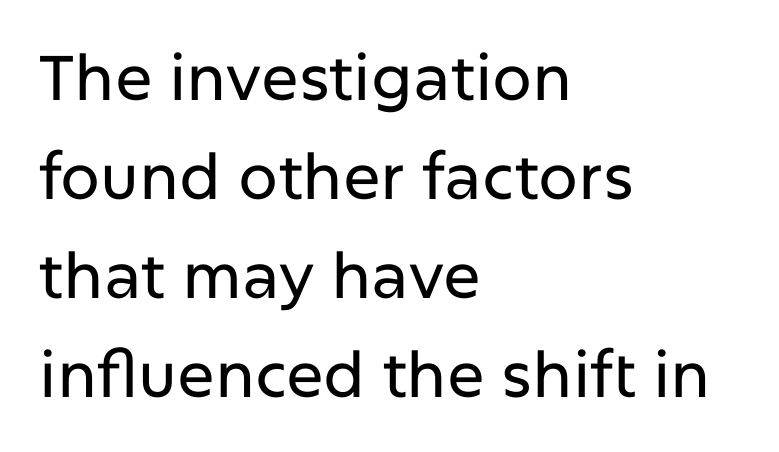
Q: Is the text italic (slanted)? A: No, it is upright.
Q: Is the typeface a serif or a sans-serif typeface? A: Sans-serif.
Q: Is the text underlined? A: No.
Q: How is the paragraph aligned? A: Left-aligned.
Q: Is the spacing between letters normal or unusually wide? A: Normal.
Q: Is the spacing between lines tight, normal or loose? A: Normal.
Q: Width (condensed, normal, or wide)? A: Normal.
Q: Stroke contrast? A: Low.
Q: x-height? A: Medium.
Q: Monospaced? A: No.
